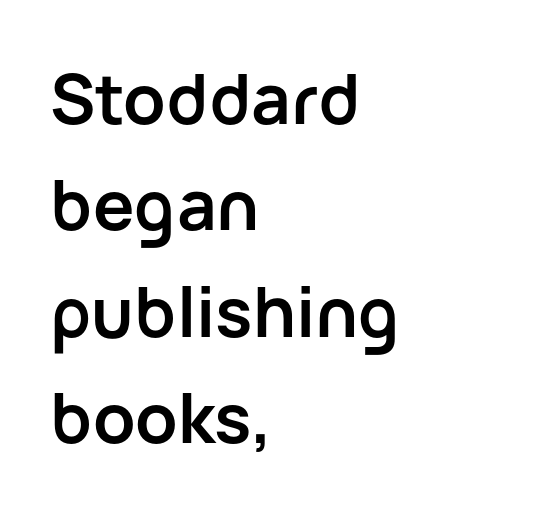
Chunky letters — that's bold for sure. Clear beneath every line of the passage. These lines stack with their left ends in a neat column. This is the regular roman posture of the typeface. If you measured baseline to baseline, you'd find a middling distance.
